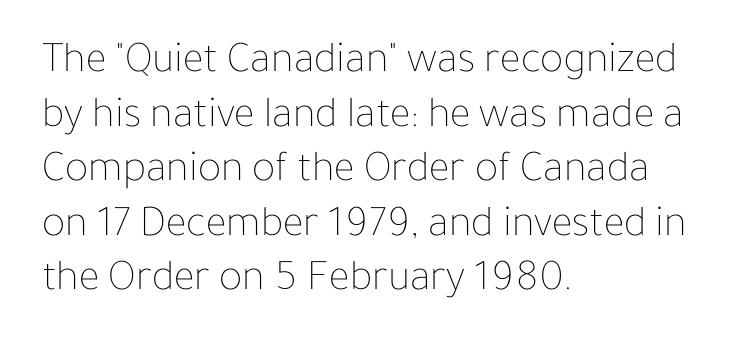
The face used here is proportionally spaced, like ordinary book or web type. The passage is arranged the way most books set body copy — flush left. You can tell it's not italic because the verticals are truly vertical. These lines keep a tight, regular rhythm from letter to letter. The zone under the glyphs is completely vacant. Letters have the restrained weight of plain body copy at most.
